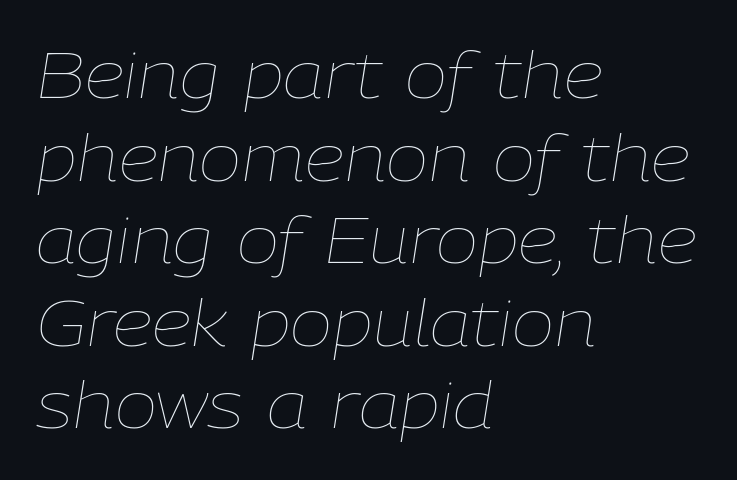
Q: Is the text bold? A: No.
Q: Is the text italic (slanted)? A: Yes, it leans right by about 9 degrees.
Q: Is the text underlined? A: No.
Q: How is the paragraph aligned? A: Left-aligned.
Q: Is the spacing between letters normal or unusually wide? A: Normal.
Q: Is the spacing between lines tight, normal or loose? A: Normal.
Q: Width (condensed, normal, or wide)? A: Normal.
Q: Stroke contrast? A: Low.
Q: x-height? A: Medium.
Q: Monospaced? A: No.
